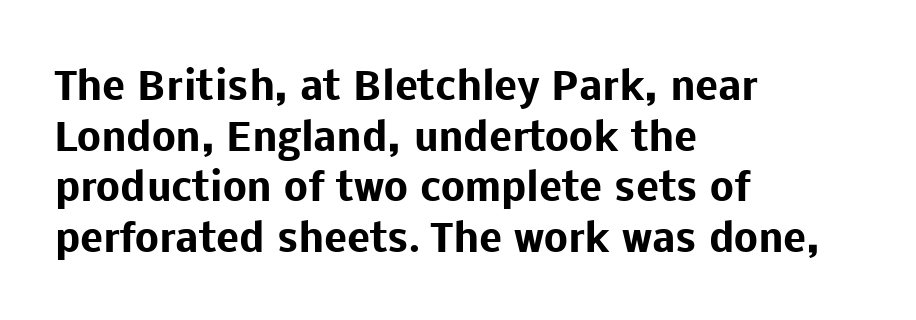
Does the weight exceed regular? Yes, all the way to bold. It's the straight-up-and-down kind of type. The baseline area is clear. Regular leading.
